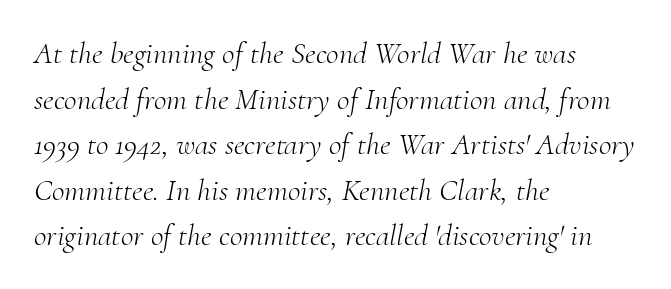
Q: Is the text bold? A: No.
Q: Is the text italic (slanted)? A: Yes, it leans right by about 10 degrees.
Q: Is the typeface a serif or a sans-serif typeface? A: Serif.
Q: Is the text underlined? A: No.
Q: How is the paragraph aligned? A: Left-aligned.
Q: Is the spacing between letters normal or unusually wide? A: Normal.
Q: Is the spacing between lines tight, normal or loose? A: Normal.
Q: Width (condensed, normal, or wide)? A: Normal.
Q: Stroke contrast? A: Medium.
Q: x-height? A: Small.
Q: Monospaced? A: No.
